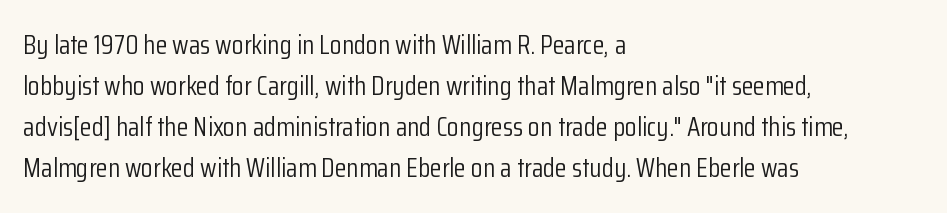
Q: Is the text bold? A: No.
Q: Is the text italic (slanted)? A: No, it is upright.
Q: Is the text underlined? A: No.
Q: How is the paragraph aligned? A: Left-aligned.
Q: Is the spacing between letters normal or unusually wide? A: Normal.
Q: Is the spacing between lines tight, normal or loose? A: Normal.
